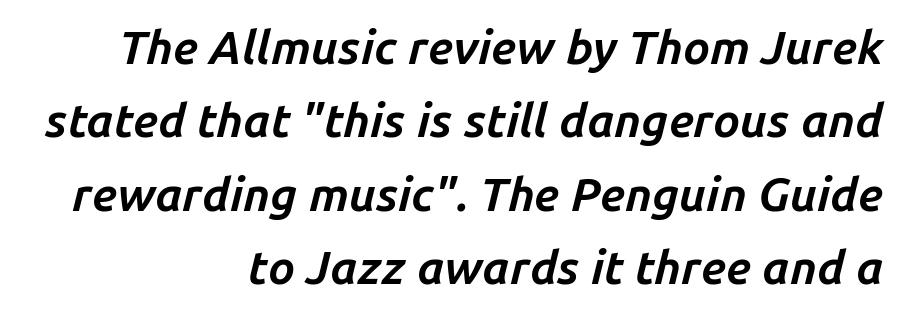
The foot of each line stays bare and open. Each new line begins a customary step beneath the previous one. Yep, that's italic — everything's leaning. Plenty of ink on the page — the face is bold.
